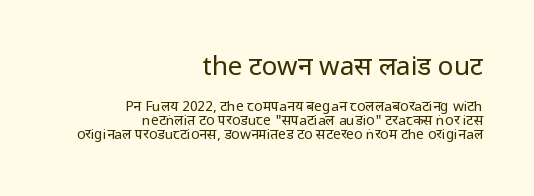
{"italic": "no", "bold": "no", "underline": "no", "align": "right", "line_spacing": "tight", "line_spacing_ratio": 1.0, "letter_spacing": "normal", "letter_spacing_em": 0.0, "larger_block": "first", "size_ratio": 1.86, "glyph_px": 26}
